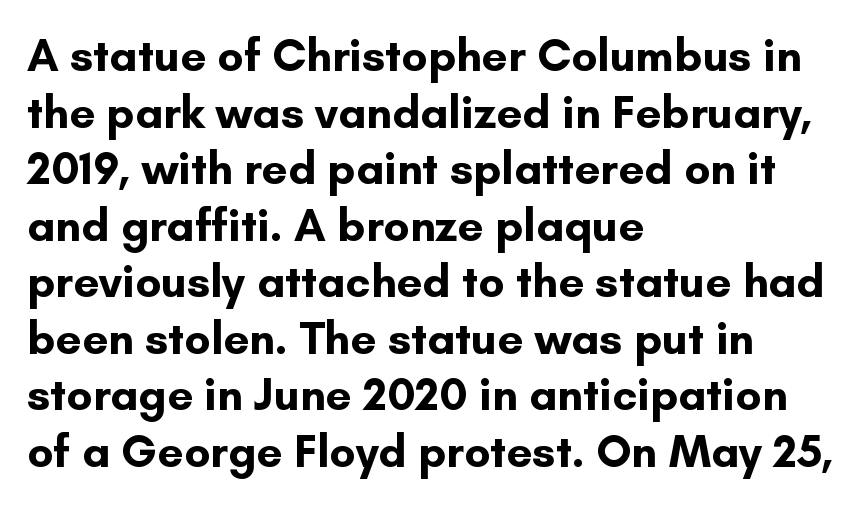
{"serif": "no", "italic": "no", "bold": "yes", "weight": "bold", "width": "normal", "stroke_contrast": "low", "x_height": "small", "monospaced": "no", "underline": "no", "align": "left", "line_spacing_ratio": 1.23, "letter_spacing": "normal", "letter_spacing_em": 0.0, "glyph_px": 46}
